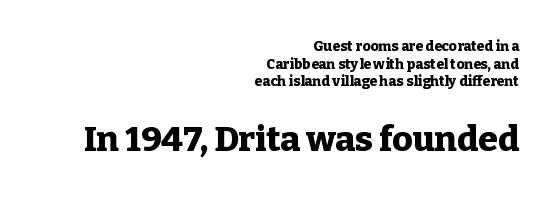
Honestly, there is no underline to notice here at all. Notice how the passage keeps a crisp vertical edge on the right only. Leading: standard. The composition opens small and finishes big.
